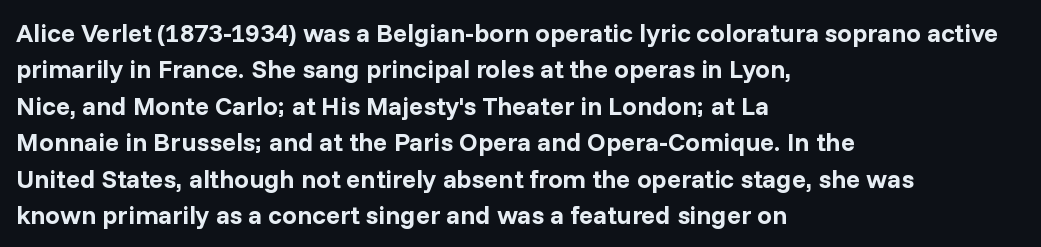
Q: Is the text bold? A: Yes.
Q: Is the text italic (slanted)? A: No, it is upright.
Q: Is the text underlined? A: No.
Q: How is the paragraph aligned? A: Left-aligned.
Q: Is the spacing between letters normal or unusually wide? A: Normal.
Q: Is the spacing between lines tight, normal or loose? A: Normal.
